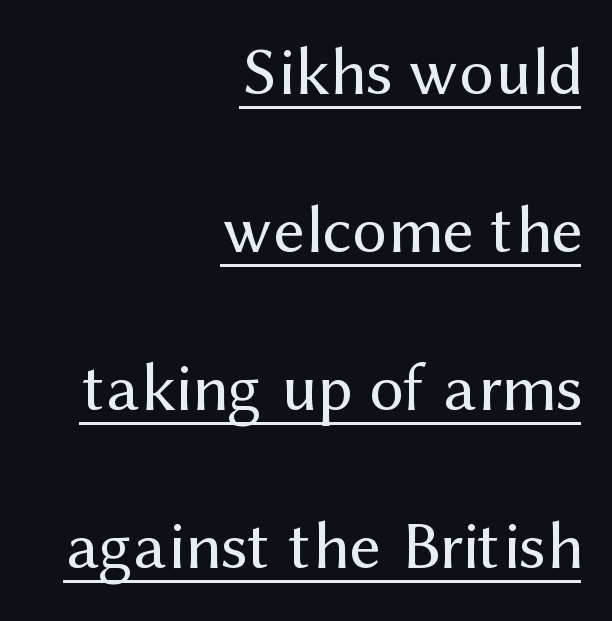
Casual observation: everything's shoved over to the right. Descenders here cross a horizontal rule under the line. Spacing verdict: proportional, widths tailored to each character. The font's upright variant was chosen for this text.
